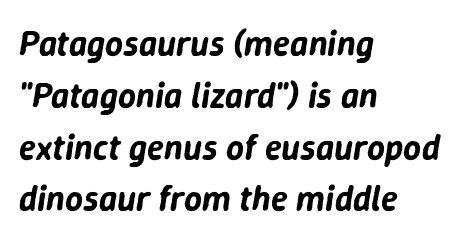
The image shows 35 px text type, italic (leaning right); set left-aligned, normal line spacing (1.48x), normal letter spacing, not underlined; low stroke contrast and a medium x-height.
